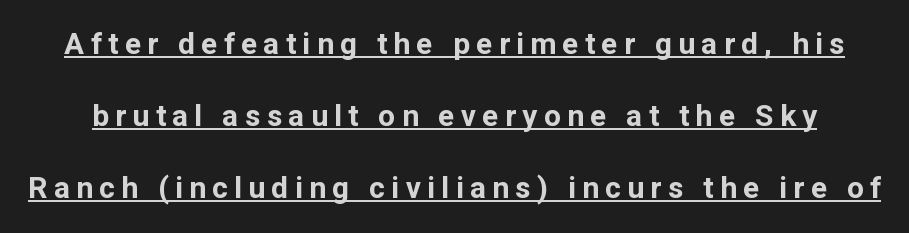
The image shows 30 px bold sans-serif type, upright; set loose line spacing (2.4x), unusually wide letter spacing (+0.21 em), underlined; low stroke contrast and a medium x-height.
